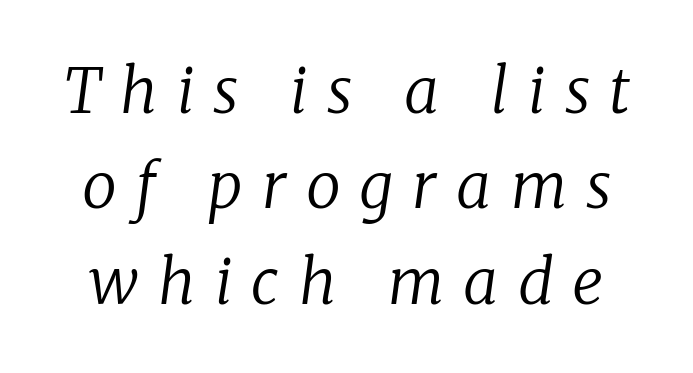
{"serif": "yes", "italic": "yes", "lean": "right", "slant_degrees": 8, "bold": "no", "weight": "regular", "width": "normal", "stroke_contrast": "low", "x_height": "medium", "monospaced": "no", "underline": "no", "line_spacing": "normal", "line_spacing_ratio": 1.54, "letter_spacing": "wide", "letter_spacing_em": 0.31, "glyph_px": 62}
